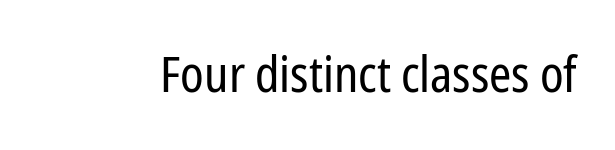
Q: Is the text bold? A: No.
Q: Is the text italic (slanted)? A: No, it is upright.
Q: Is the typeface a serif or a sans-serif typeface? A: Sans-serif.
Q: Is the text underlined? A: No.
Q: Is the spacing between letters normal or unusually wide? A: Normal.
Q: Width (condensed, normal, or wide)? A: Condensed.
Q: Stroke contrast? A: Low.
Q: x-height? A: Medium.
Q: Monospaced? A: No.
